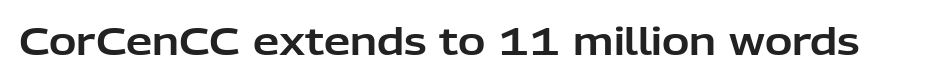
Spacing between characters is what you'd get straight out of the box. Just letters on the line, the space beneath them empty. This rendering employs a face without finishing strokes, i.e., a sans-serif. Each letter keeps its own natural width here, so spacing adapts to shape. Quick note: not italic, upright.
